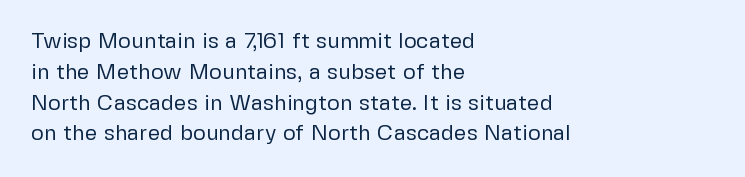
{"italic": "no", "bold": "no", "underline": "no", "align": "left", "line_spacing": "normal", "line_spacing_ratio": 1.4, "letter_spacing": "normal", "letter_spacing_em": 0.0, "glyph_px": 22}
